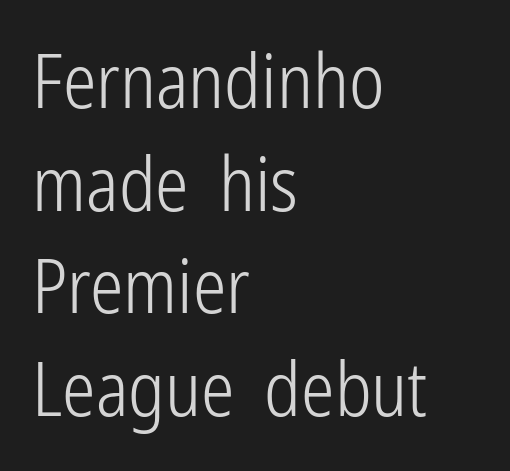
The image shows 75 px light, condensed sans-serif type, upright; set left-aligned, normal line spacing (1.37x), normal letter spacing, not underlined; low stroke contrast and a medium x-height.
